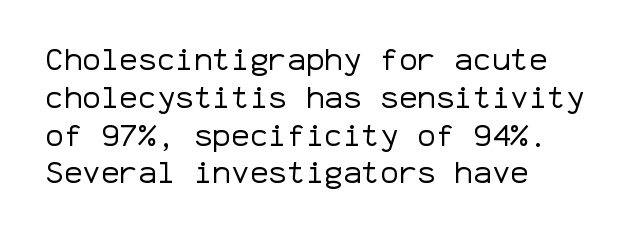
{"serif": "no", "italic": "no", "bold": "no", "weight": "regular", "width": "normal", "stroke_contrast": "low", "x_height": "medium", "monospaced": "yes", "underline": "no", "align": "left", "line_spacing_ratio": 1.22, "letter_spacing": "normal", "letter_spacing_em": 0.0, "glyph_px": 31}
